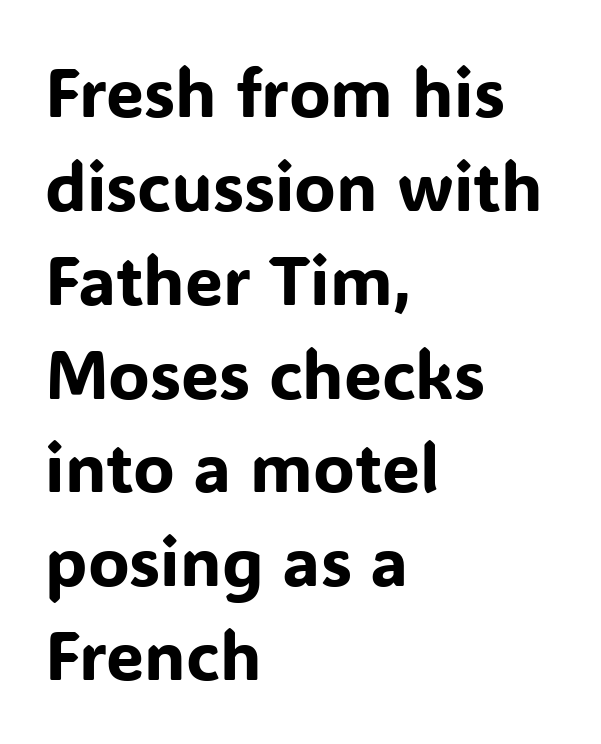
The image shows 68 px sans-serif type, upright; set left-aligned, normal line spacing (1.38x), normal letter spacing, not underlined; low stroke contrast and a medium x-height.
